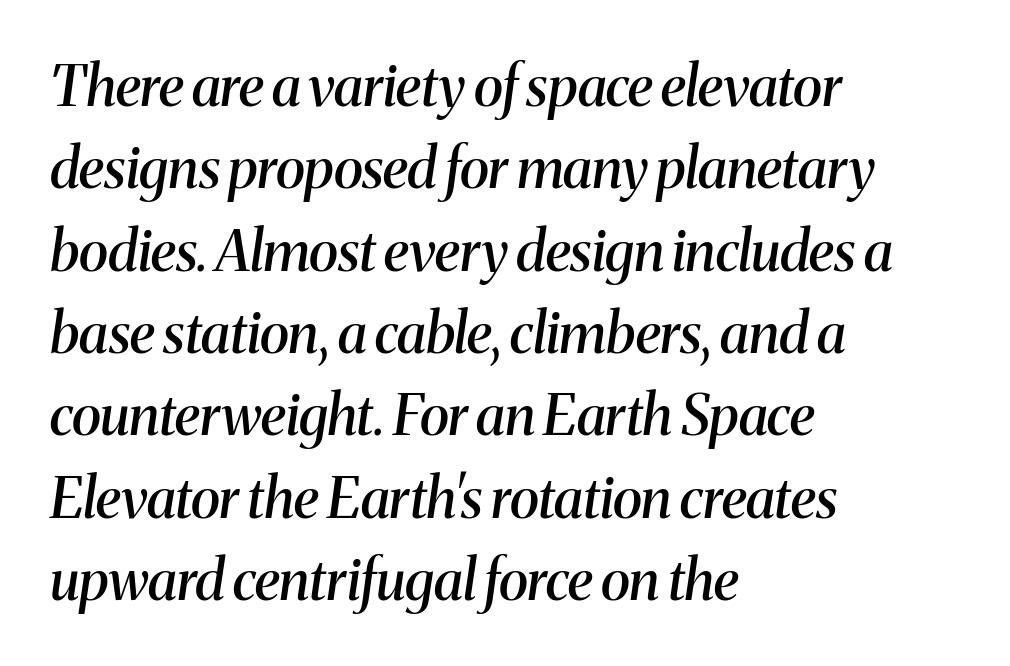
This is oblique type, the kind used for emphasis or titles. Honestly, the row spacing looks completely unremarkable. Type style note: has serifs. These lines are set flush left with a ragged right edge.
